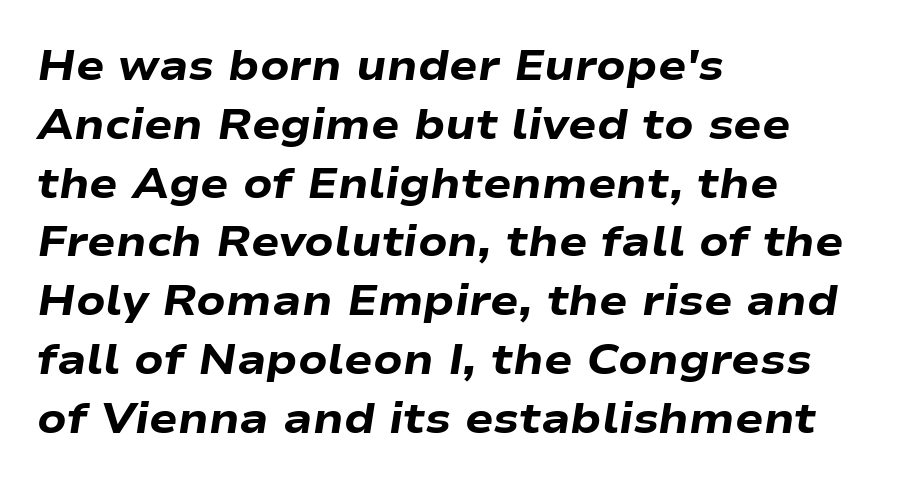
{"italic": "yes", "lean": "right", "slant_degrees": 9, "bold": "yes", "weight": "heavy", "width": "wide", "stroke_contrast": "low", "x_height": "medium", "monospaced": "no", "underline": "no", "align": "left", "line_spacing": "normal", "line_spacing_ratio": 1.4, "letter_spacing": "normal", "letter_spacing_em": 0.0, "glyph_px": 42}
